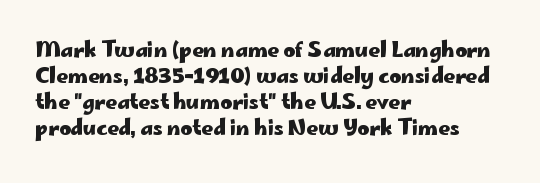
The lettering holds an erect, upright posture throughout. The text block is weighted toward the left margin, trailing off unevenly rightward. The strokes are fattened all the way to bold. Bare-footed words on every line.
